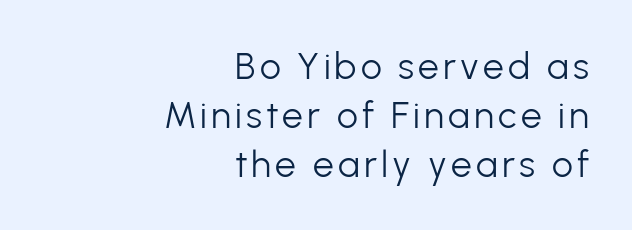
{"serif": "no", "italic": "no", "bold": "no", "weight": "light", "width": "normal", "stroke_contrast": "low", "x_height": "medium", "monospaced": "no", "underline": "no", "align": "right", "line_spacing": "normal", "line_spacing_ratio": 1.32, "glyph_px": 37}
